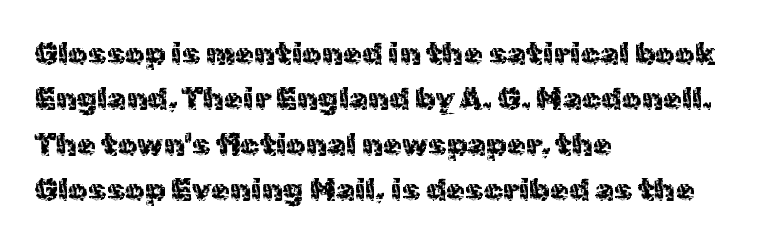
Words appear dense and cohesive because spacing is normal. Summary of weight: not heavy and not bold. Think of a printed novel: that variable character pitch is what you see here. Stroke terminals: plain, sans-serif. The rendering anchors every line to the left-hand side.
